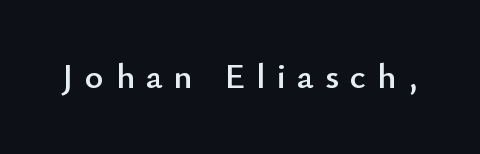
The area under the type is left untouched. Posture: upright roman. Here the glyphs are tracked loosely, breaking word shapes into spaced letters. In terms of letterform style, serifs are entirely absent.
